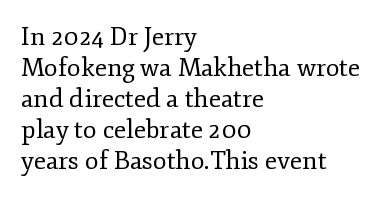
Q: Is the text bold? A: No.
Q: Is the text italic (slanted)? A: No, it is upright.
Q: Is the text underlined? A: No.
Q: How is the paragraph aligned? A: Left-aligned.
Q: Is the spacing between letters normal or unusually wide? A: Normal.
